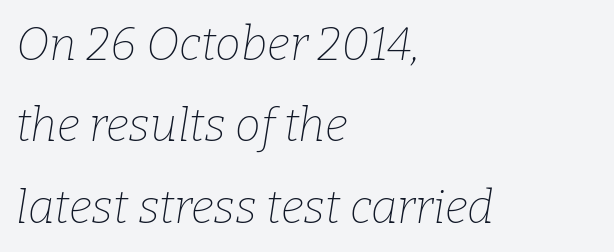
Q: Is the text bold? A: No.
Q: Is the text italic (slanted)? A: Yes, it leans right by about 9 degrees.
Q: Is the typeface a serif or a sans-serif typeface? A: Serif.
Q: Is the text underlined? A: No.
Q: How is the paragraph aligned? A: Left-aligned.
Q: Is the spacing between letters normal or unusually wide? A: Normal.
Q: Width (condensed, normal, or wide)? A: Normal.
Q: Stroke contrast? A: Low.
Q: x-height? A: Medium.
Q: Monospaced? A: No.
